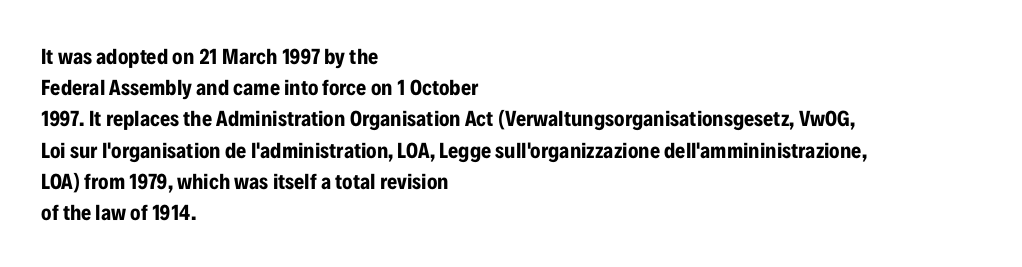
In CSS terms this would be text-align: left. Baseline-to-baseline distance is the conventional proportion of letter height. Notice how the stems are strictly vertical — no italics here. The space beneath each line is pristine and unruled. Spacing between characters is what you'd get straight out of the box. The passage shown is emphatically bold.
